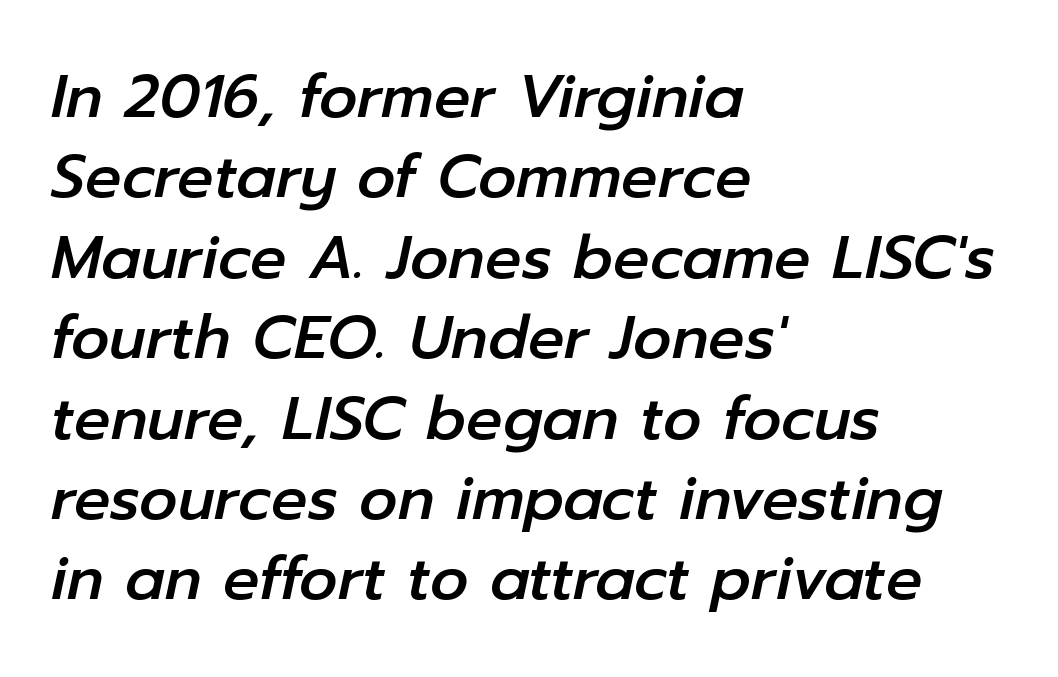
Each letter keeps its own natural width here, so spacing adapts to shape. Look at the tracking — it's just the regular setting, nothing added. This sample is left-justified, so line endings fall wherever the words run out. Descender tails drop into unmarked territory. A typesetter would mark this as italic.
